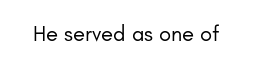
The space directly below the letters is spotless. Quick note: not italic, upright. The line texture is even and compact thanks to regular tracking. These glyphs show unthickened strokes, regular width or finer.
